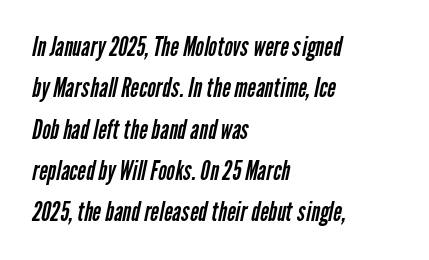
The cut favours lightness, reaching ordinary text weight at its darkest. One-word summary of the alignment: left. One glance says typical: line gaps are just what's usual. No word sits above an underline. The type is set solid horizontally, with unmodified tracking.
